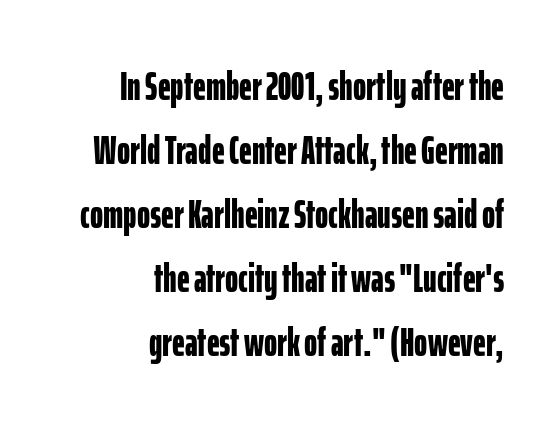
Default kerning and tracking; the words read as compact shapes. Strong, thick strokes mark this as bold type. This rendering features lettering with no underline. Horizontal bands of white between lines are of average thickness. Each letter keeps its own natural width here, so spacing adapts to shape.
